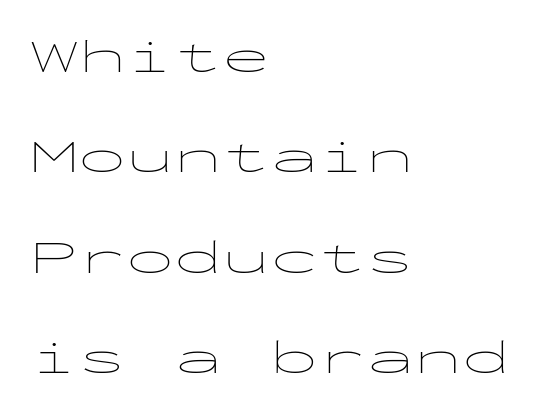
{"serif": "no", "italic": "no", "bold": "no", "weight": "thin", "width": "wide", "stroke_contrast": "low", "x_height": "medium", "monospaced": "yes", "underline": "no", "align": "left", "line_spacing": "loose", "line_spacing_ratio": 2.09, "letter_spacing": "normal", "letter_spacing_em": 0.0, "glyph_px": 48}
